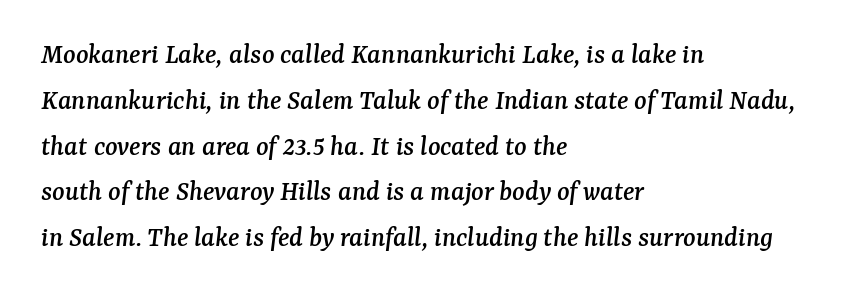
{"serif": "yes", "italic": "yes", "lean": "right", "slant_degrees": 7, "width": "normal", "stroke_contrast": "medium", "x_height": "medium", "monospaced": "no", "underline": "no", "align": "left", "line_spacing": "normal", "line_spacing_ratio": 1.58, "letter_spacing": "normal", "letter_spacing_em": 0.0, "glyph_px": 29}
